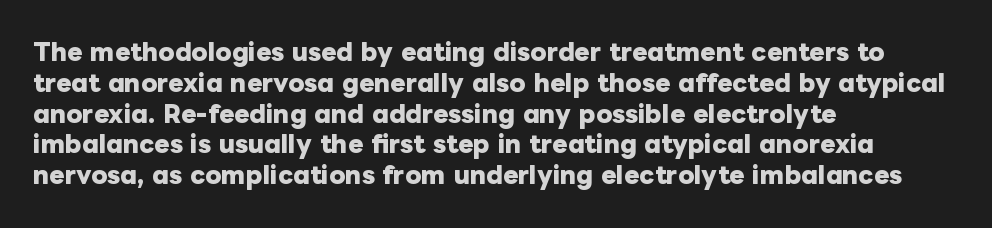
Q: Is the text bold? A: Yes.
Q: Is the text italic (slanted)? A: No, it is upright.
Q: Is the text underlined? A: No.
Q: How is the paragraph aligned? A: Left-aligned.
Q: Is the spacing between letters normal or unusually wide? A: Normal.
Q: Is the spacing between lines tight, normal or loose? A: Normal.
